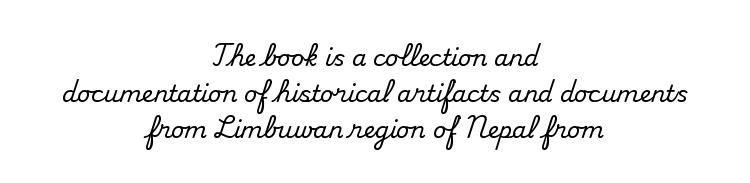
{"underline": "no", "align": "center", "line_spacing": "normal", "line_spacing_ratio": 1.56, "letter_spacing": "normal", "letter_spacing_em": 0.0, "glyph_px": 23}
